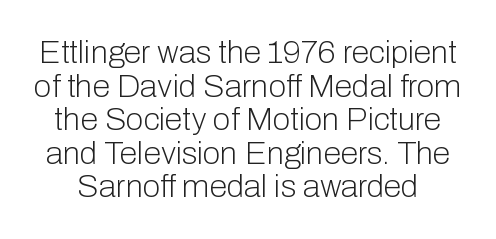
Proportional: the letters do not fall into vertical columns. Style check: upright. The foot of each line stays bare and open. The strokes are not fattened; the text isn't bold. Each new line begins almost immediately beneath the previous one. Standard letterfit; no display-style spreading of the glyphs.
